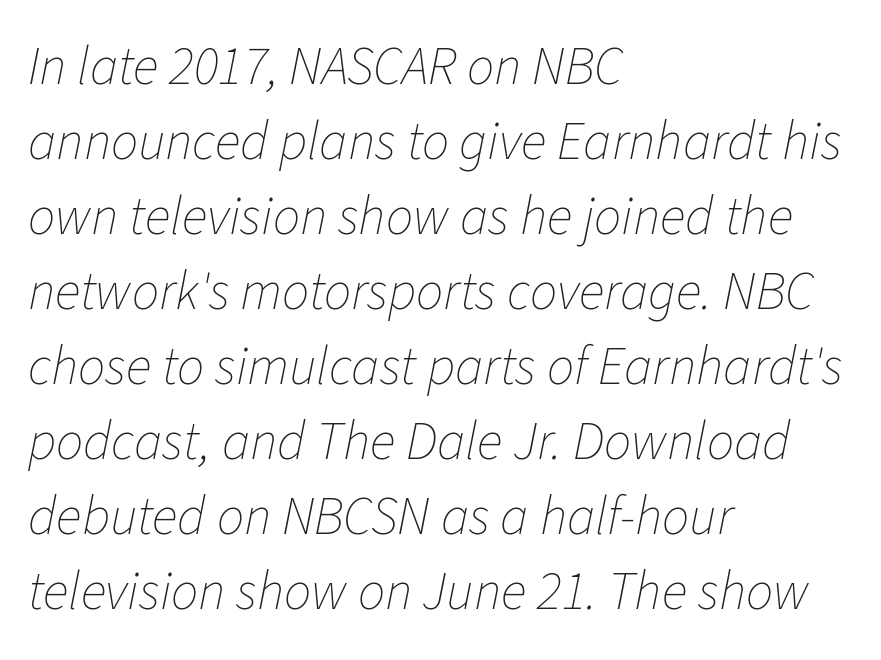
{"italic": "yes", "lean": "right", "slant_degrees": 11, "bold": "no", "weight": "thin", "width": "normal", "stroke_contrast": "low", "x_height": "medium", "monospaced": "no", "underline": "no", "align": "left", "line_spacing": "normal", "line_spacing_ratio": 1.39, "letter_spacing": "normal", "letter_spacing_em": 0.0, "glyph_px": 54}
